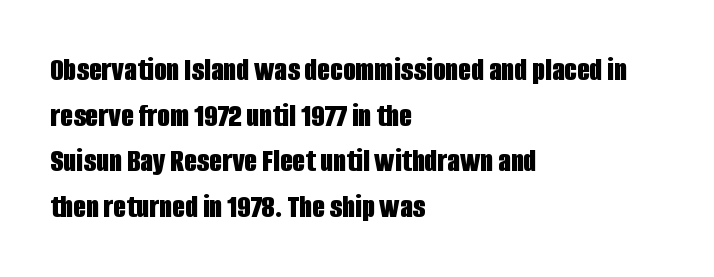
{"serif": "no", "italic": "no", "bold": "yes", "weight": "bold", "width": "condensed", "stroke_contrast": "low", "x_height": "large", "monospaced": "no", "underline": "no", "align": "left", "line_spacing": "normal", "line_spacing_ratio": 1.38, "letter_spacing": "normal", "letter_spacing_em": 0.0, "glyph_px": 33}
